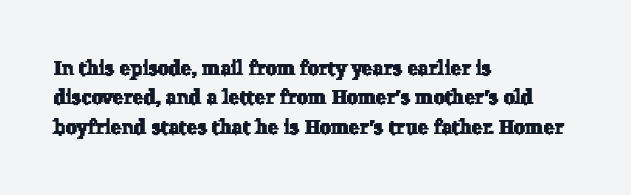
Q: Is the text underlined? A: No.
Q: How is the paragraph aligned? A: Left-aligned.
Q: Is the spacing between letters normal or unusually wide? A: Normal.
Q: Is the spacing between lines tight, normal or loose? A: Normal.
